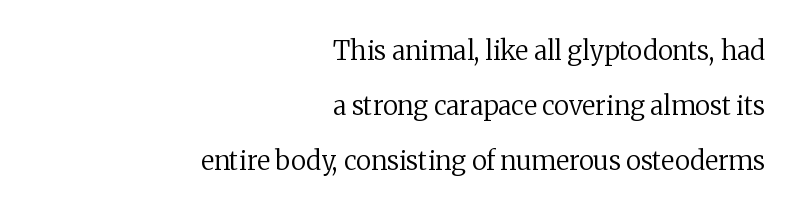
The area under the type is left untouched. The cut favours lightness, reaching ordinary text weight at its darkest. The letters sit at their default tracking, neither squeezed nor spread. These lines stack with their right ends in a neat column. Whoever set this chose breathing room over compactness in the vertical rhythm. Italic? Not at all — the glyphs are vertical.
